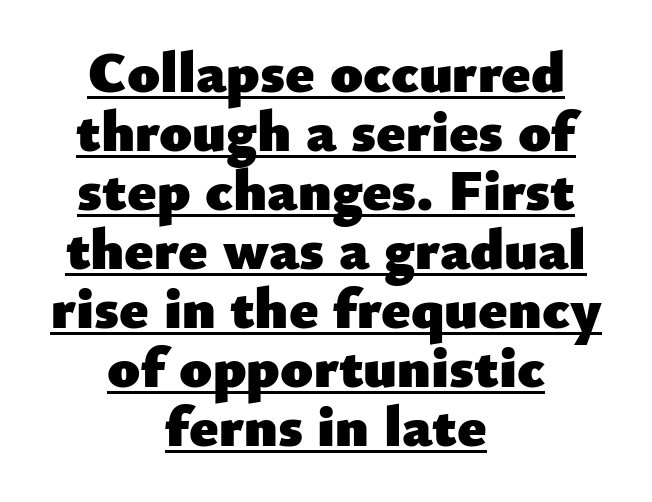
The image shows 59 px heavy sans-serif type, upright; set centered, tight line spacing (1.0x), normal letter spacing, underlined; low stroke contrast and a small x-height.
